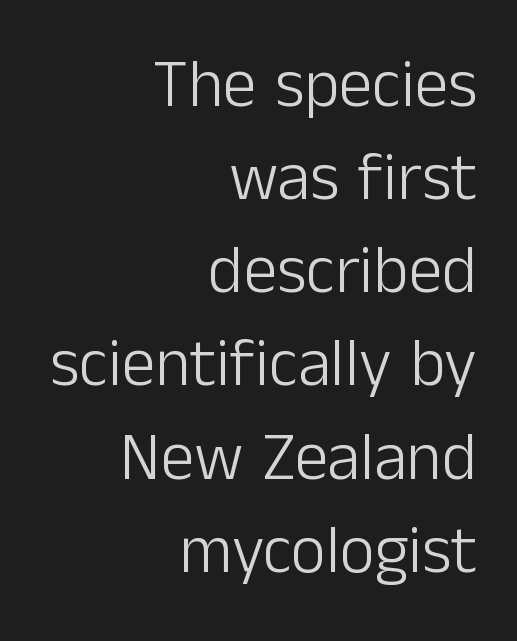
{"serif": "no", "italic": "no", "bold": "no", "weight": "light", "width": "normal", "stroke_contrast": "low", "x_height": "medium", "monospaced": "no", "underline": "no", "align": "right", "line_spacing": "normal", "line_spacing_ratio": 1.39, "letter_spacing": "normal", "letter_spacing_em": 0.0, "glyph_px": 67}
